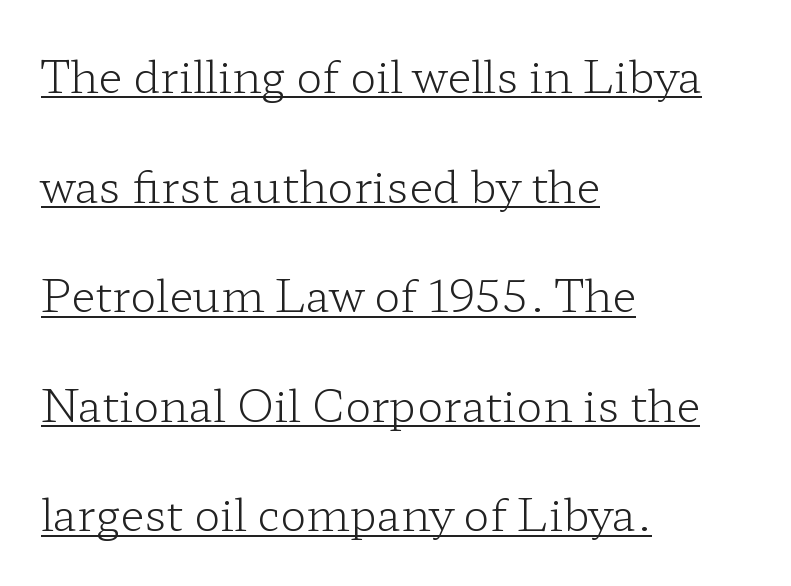
{"serif": "yes", "italic": "no", "bold": "no", "weight": "light", "width": "wide", "stroke_contrast": "low", "x_height": "medium", "monospaced": "no", "underline": "yes", "align": "left", "line_spacing": "loose", "line_spacing_ratio": 2.49, "letter_spacing": "normal", "letter_spacing_em": 0.0, "glyph_px": 44}
